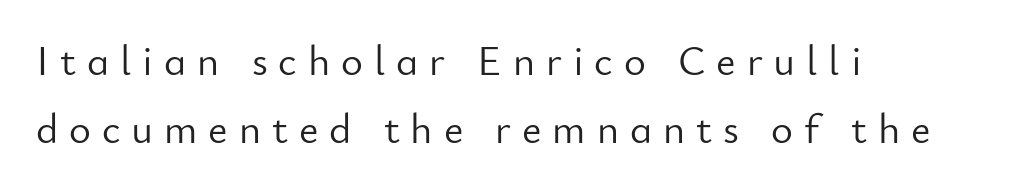
{"serif": "no", "italic": "no", "bold": "no", "weight": "light", "width": "normal", "stroke_contrast": "low", "x_height": "small", "monospaced": "no", "underline": "no", "align": "left", "line_spacing": "normal", "line_spacing_ratio": 1.61, "letter_spacing": "wide", "letter_spacing_em": 0.26, "glyph_px": 42}
